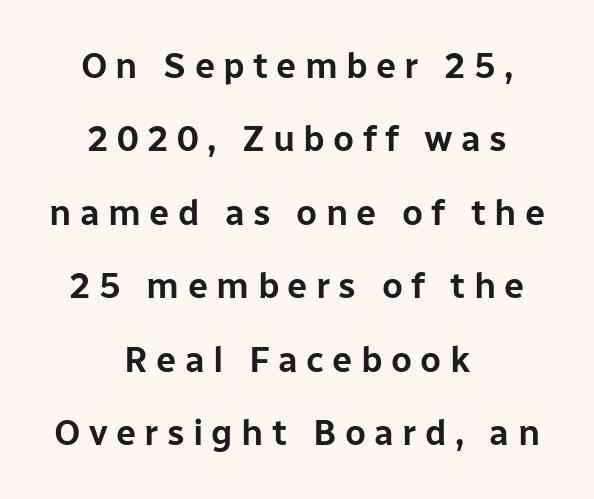
The gap between lines stays unmarked. Honestly, the rows look like they've been pulled way apart. The rendering uses natural spacing where letterforms have individual widths. Note: no serifs on the glyphs.
